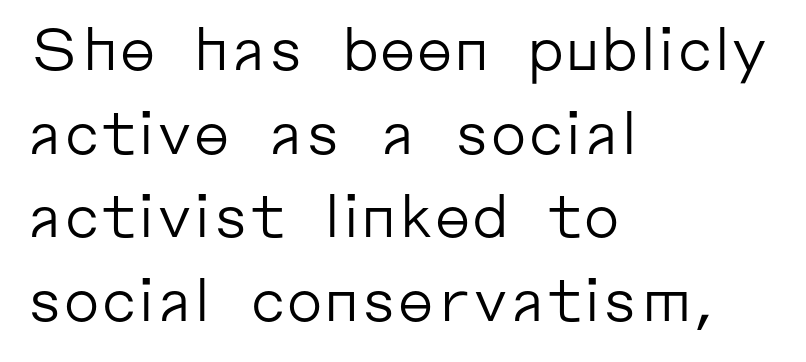
{"serif": "no", "italic": "no", "bold": "no", "weight": "regular", "width": "normal", "stroke_contrast": "low", "x_height": "medium", "monospaced": "no", "underline": "no", "align": "left", "line_spacing": "normal", "line_spacing_ratio": 1.44, "letter_spacing": "normal", "letter_spacing_em": 0.0, "glyph_px": 58}
